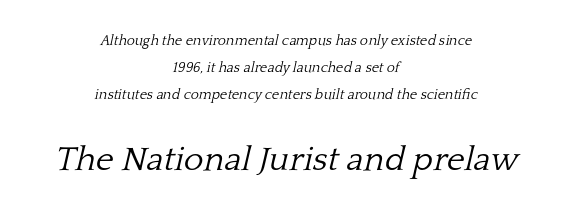
Q: Is the text bold? A: No.
Q: Is the text italic (slanted)? A: Yes, it leans right by about 13 degrees.
Q: Is the typeface a serif or a sans-serif typeface? A: Serif.
Q: Is the text underlined? A: No.
Q: How is the paragraph aligned? A: Centered.
Q: Is the spacing between letters normal or unusually wide? A: Normal.
Q: Is the spacing between lines tight, normal or loose? A: Loose.
Q: Which block of text is set in a larger size, the first (top) or the second (bottom)? A: The second (bottom) one.
Q: Width (condensed, normal, or wide)? A: Normal.
Q: Stroke contrast? A: Low.
Q: x-height? A: Medium.
Q: Monospaced? A: No.
